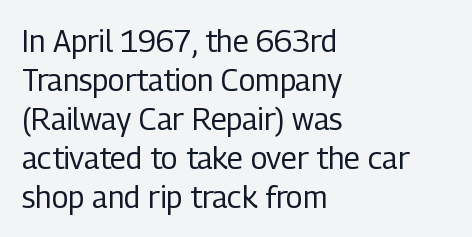
Q: Is the text bold? A: No.
Q: Is the text italic (slanted)? A: No, it is upright.
Q: Is the typeface a serif or a sans-serif typeface? A: Sans-serif.
Q: Is the text underlined? A: No.
Q: How is the paragraph aligned? A: Left-aligned.
Q: Is the spacing between letters normal or unusually wide? A: Normal.
Q: Is the spacing between lines tight, normal or loose? A: Normal.
Q: Width (condensed, normal, or wide)? A: Condensed.
Q: Stroke contrast? A: Low.
Q: x-height? A: Medium.
Q: Monospaced? A: No.
